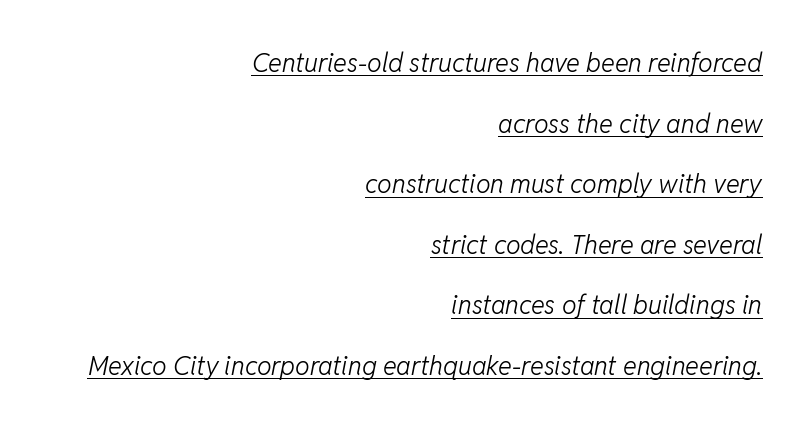
Q: Is the text bold? A: No.
Q: Is the text italic (slanted)? A: Yes, it leans right by about 11 degrees.
Q: Is the text underlined? A: Yes.
Q: How is the paragraph aligned? A: Right-aligned.
Q: Is the spacing between letters normal or unusually wide? A: Normal.
Q: Is the spacing between lines tight, normal or loose? A: Loose.
